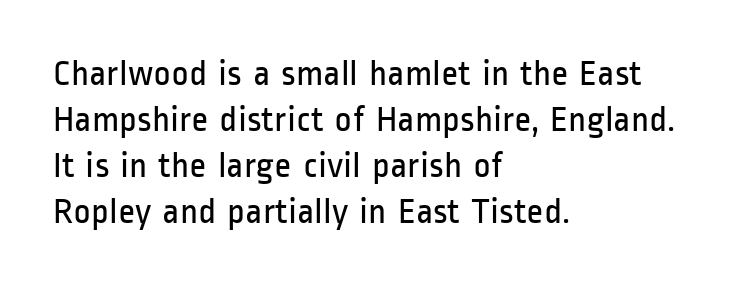
The strip under each line holds only bare page. The rendering keeps characters at their native spacing. Varying glyph widths throughout — classic text-font behaviour. No italicization has been applied; the sample stays upright. Type style note: lacks serifs.
